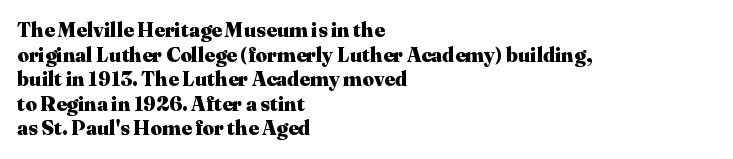
The image shows 20 px bold type, upright; set left-aligned, line spacing 1.23x, normal letter spacing, not underlined.
